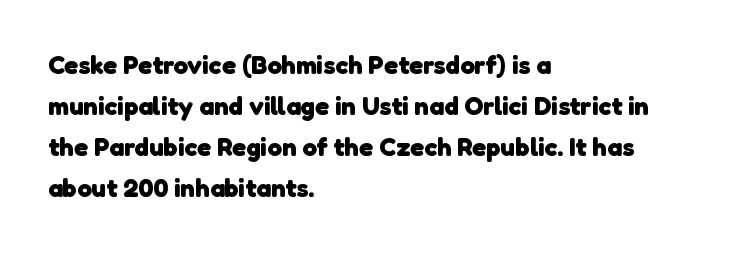
The image shows 26 px bold type; set left-aligned, normal line spacing (1.58x), normal letter spacing, not underlined.
